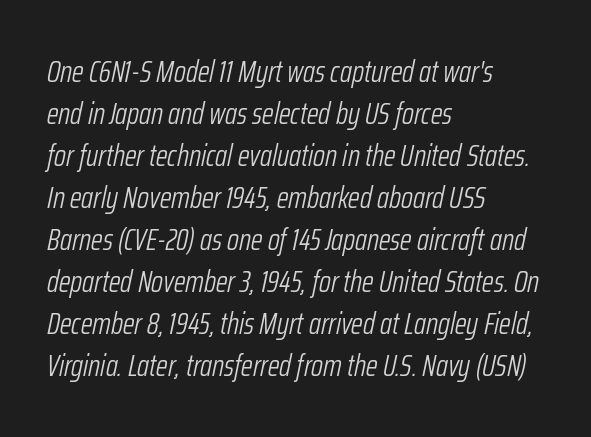
The space between consecutive lines is moderate. Casual observation: everything's shoved over to the left. Standard letterfit; no display-style spreading of the glyphs. Each letter keeps its own natural width here, so spacing adapts to shape. Emphasis-style slanted type is in use. No chunkiness to these letters — they're not bold.
